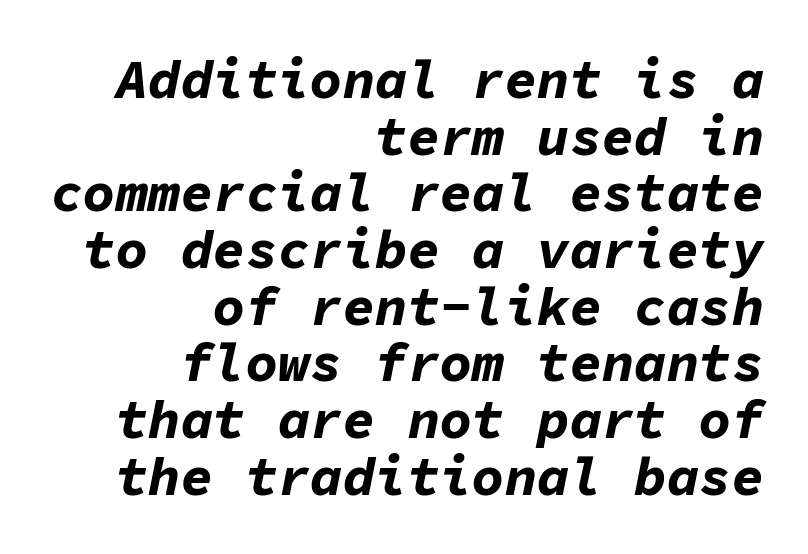
Q: Is the text bold? A: Yes.
Q: Is the text italic (slanted)? A: Yes, it leans right by about 11 degrees.
Q: Is the text underlined? A: No.
Q: How is the paragraph aligned? A: Right-aligned.
Q: Is the spacing between letters normal or unusually wide? A: Normal.
Q: Is the spacing between lines tight, normal or loose? A: Tight.
Q: Width (condensed, normal, or wide)? A: Normal.
Q: Stroke contrast? A: Low.
Q: x-height? A: Medium.
Q: Monospaced? A: Yes.
